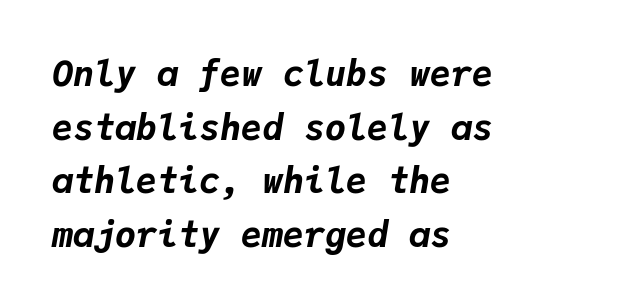
Is the type slanted? Yes — the strokes lean at a clear angle. Each line starts at the same left margin while the right side varies. The passage shown is emphatically bold. Think of a typewriter: that constant character pitch is what you see here. Students, note that the glyphs here touch the page at normal intervals.
